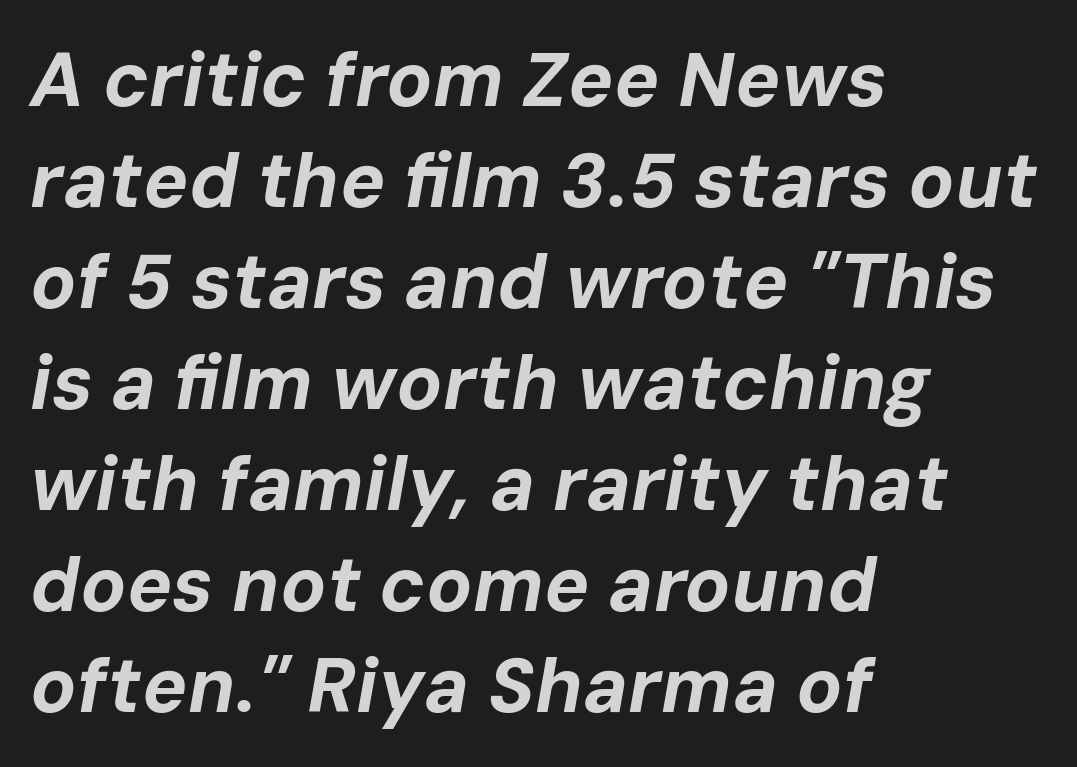
{"italic": "yes", "lean": "right", "slant_degrees": 10, "bold": "yes", "weight": "bold", "width": "normal", "stroke_contrast": "low", "x_height": "medium", "monospaced": "no", "underline": "no", "align": "left", "line_spacing": "normal", "line_spacing_ratio": 1.33, "letter_spacing": "normal", "letter_spacing_em": 0.0, "glyph_px": 76}
